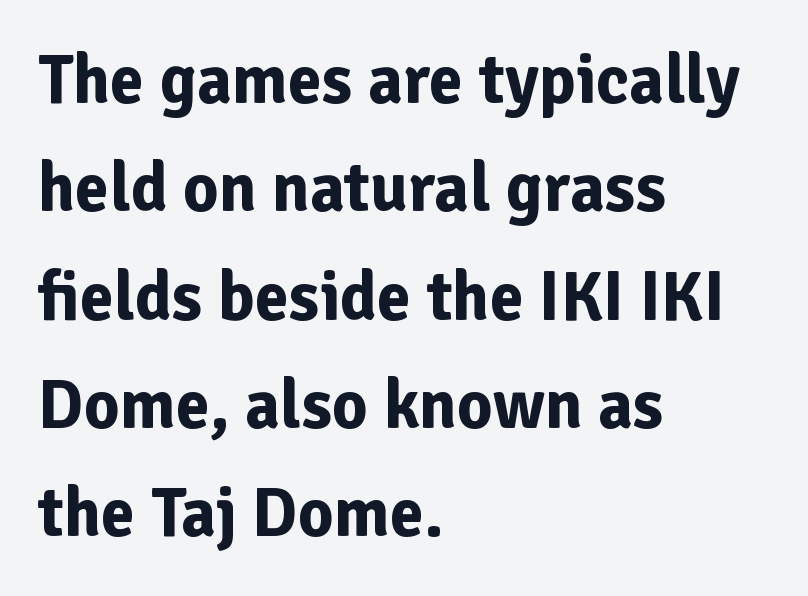
A typesetter would mark this as roman, not italic. A classic flush-left, rag-right setting is used for this passage. Vertical spacing — default. Nothing unusual about the tracking: characters are spaced as the font intends. The rendering uses natural spacing where letterforms have individual widths.
